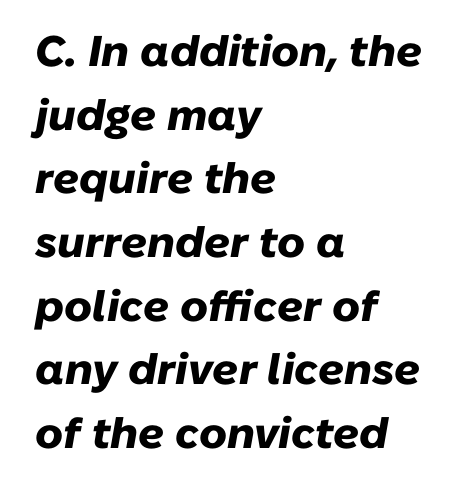
{"italic": "yes", "lean": "right", "slant_degrees": 10, "bold": "yes", "weight": "heavy", "width": "normal", "stroke_contrast": "low", "x_height": "medium", "monospaced": "no", "underline": "no", "align": "left", "line_spacing": "normal", "line_spacing_ratio": 1.48, "letter_spacing": "normal", "letter_spacing_em": 0.0, "glyph_px": 43}
